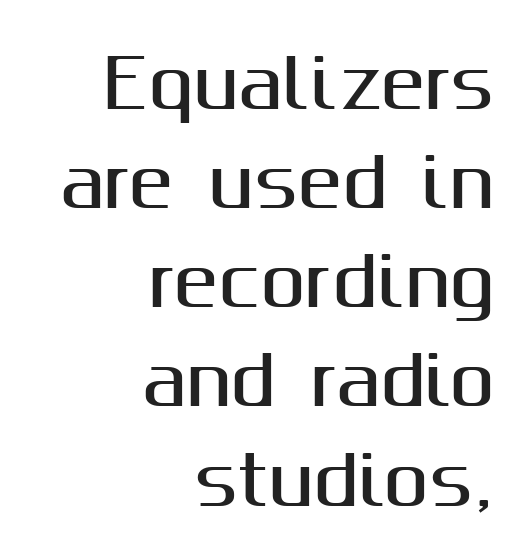
{"serif": "no", "italic": "no", "width": "normal", "stroke_contrast": "medium", "x_height": "medium", "monospaced": "no", "underline": "no", "align": "right", "line_spacing": "normal", "line_spacing_ratio": 1.48, "letter_spacing": "normal", "letter_spacing_em": 0.0, "glyph_px": 67}
